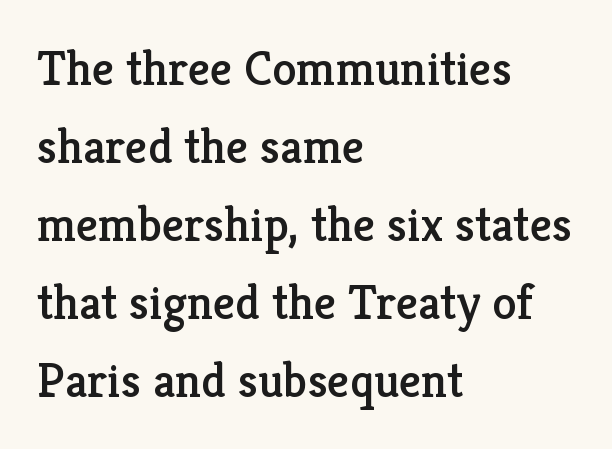
Q: Is the text italic (slanted)? A: No, it is upright.
Q: Is the typeface a serif or a sans-serif typeface? A: Serif.
Q: Is the text underlined? A: No.
Q: How is the paragraph aligned? A: Left-aligned.
Q: Is the spacing between letters normal or unusually wide? A: Normal.
Q: Is the spacing between lines tight, normal or loose? A: Normal.
Q: Width (condensed, normal, or wide)? A: Normal.
Q: Stroke contrast? A: Low.
Q: x-height? A: Medium.
Q: Monospaced? A: No.
